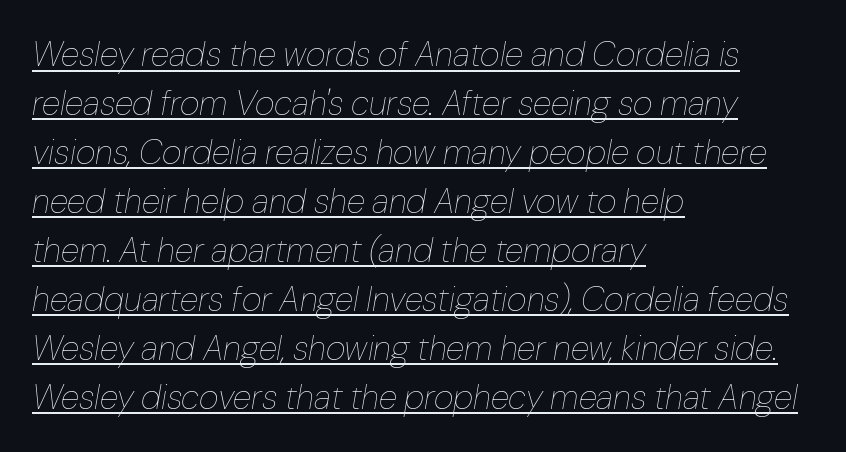
Style check: oblique. Note the varied advance widths — an 'i' is clearly narrower than an 'm'. Bold? No — there's no thickening of the strokes. Vertically, the passage feels balanced, rows spaced as you'd expect. Short and long lines alike share a common starting point at left.
